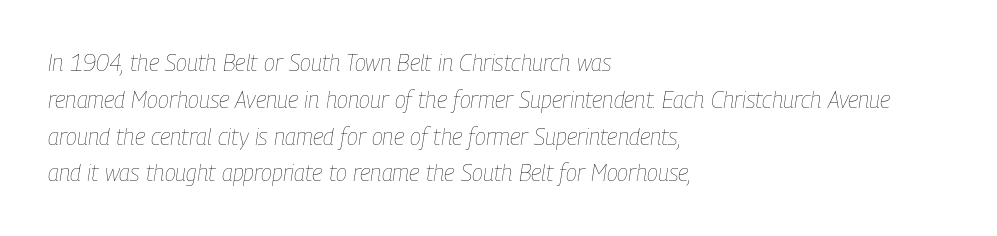
{"italic": "yes", "lean": "right", "slant_degrees": 9, "bold": "no", "underline": "no", "align": "left", "line_spacing": "normal", "line_spacing_ratio": 1.6, "letter_spacing": "normal", "letter_spacing_em": 0.0, "glyph_px": 23}
